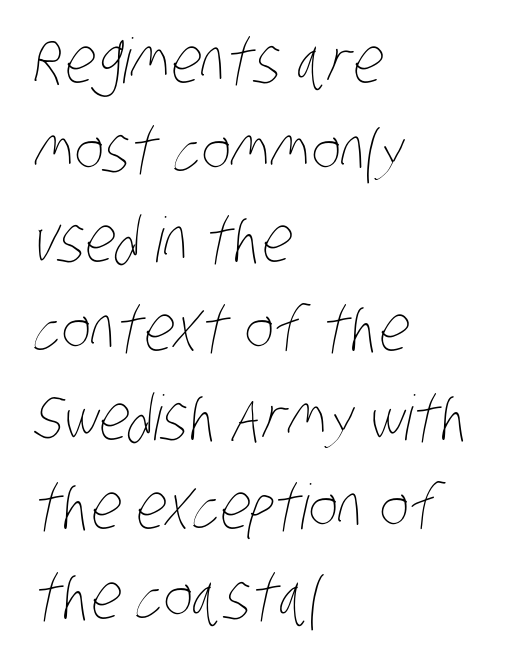
A light-to-regular cut is what we see here. The type is set solid horizontally, with unmodified tracking. Do the characters align in a grid? No, the font is proportional. The lines are quadded left. The rows are spaced the way most documents space them.
